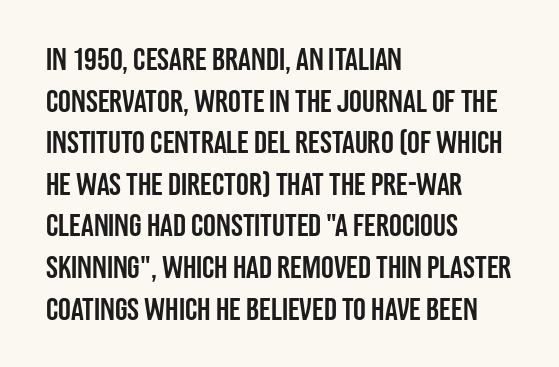
Line beginnings align vertically; line endings do not. You could not count columns in this text — the font is proportionally spaced. Underlining? Definitely not there. This sample keeps an unexceptional amount of space between lines.
